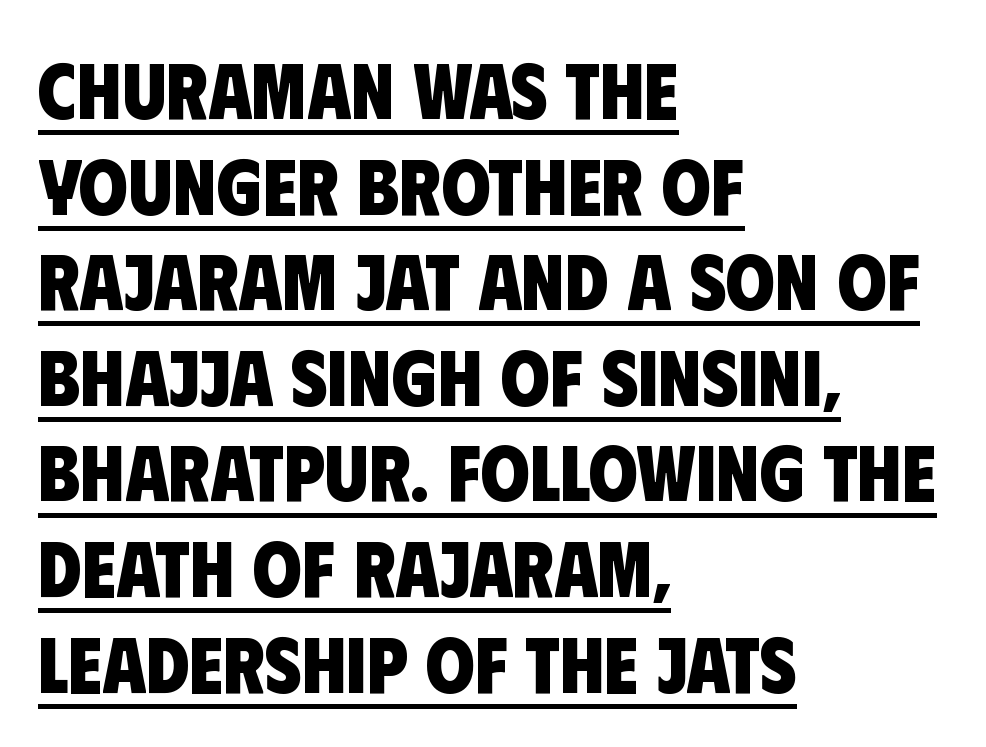
{"serif": "no", "bold": "yes", "weight": "heavy", "width": "condensed", "stroke_contrast": "low", "x_height": "large", "monospaced": "no", "underline": "yes", "align": "left", "line_spacing_ratio": 1.21, "letter_spacing": "normal", "letter_spacing_em": 0.0, "glyph_px": 79}
